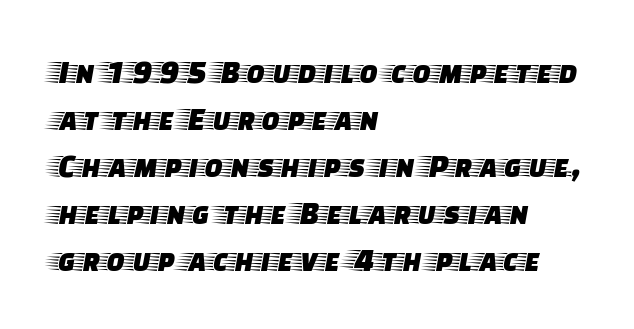
Q: Is the text italic (slanted)? A: Yes.
Q: Is the typeface a serif or a sans-serif typeface? A: Serif.
Q: Is the text underlined? A: No.
Q: How is the paragraph aligned? A: Left-aligned.
Q: Is the spacing between letters normal or unusually wide? A: Normal.
Q: Is the spacing between lines tight, normal or loose? A: Normal.
Q: Width (condensed, normal, or wide)? A: Wide.
Q: Stroke contrast? A: Low.
Q: x-height? A: Large.
Q: Monospaced? A: No.
